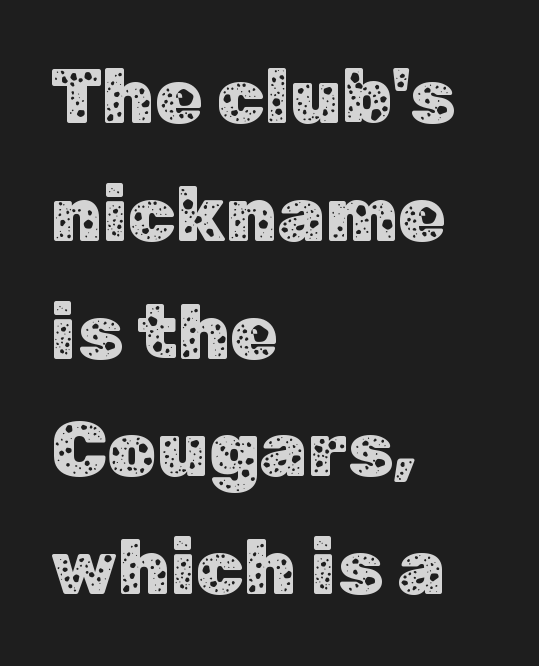
Q: Is the text italic (slanted)? A: No, it is upright.
Q: Is the typeface a serif or a sans-serif typeface? A: Sans-serif.
Q: Is the text underlined? A: No.
Q: How is the paragraph aligned? A: Left-aligned.
Q: Is the spacing between letters normal or unusually wide? A: Normal.
Q: Is the spacing between lines tight, normal or loose? A: Normal.
Q: Width (condensed, normal, or wide)? A: Normal.
Q: Stroke contrast? A: Low.
Q: x-height? A: Medium.
Q: Monospaced? A: No.
